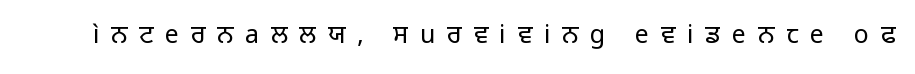
Q: Is the text bold? A: No.
Q: Is the text italic (slanted)? A: No, it is upright.
Q: Is the text underlined? A: No.
Q: Is the spacing between letters normal or unusually wide? A: Unusually wide.
